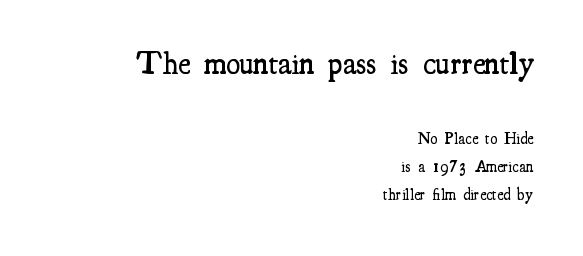
Q: Is the text bold? A: Semi-bold.
Q: Is the text italic (slanted)? A: No, it is upright.
Q: Is the typeface a serif or a sans-serif typeface? A: Serif.
Q: Is the text underlined? A: No.
Q: How is the paragraph aligned? A: Right-aligned.
Q: Is the spacing between letters normal or unusually wide? A: Normal.
Q: Which block of text is set in a larger size, the first (top) or the second (bottom)? A: The first (top) one.
Q: Width (condensed, normal, or wide)? A: Condensed.
Q: Stroke contrast? A: Medium.
Q: x-height? A: Small.
Q: Monospaced? A: No.
